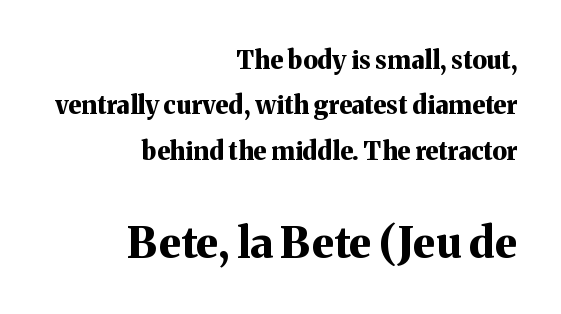
{"serif": "yes", "italic": "no", "bold": "yes", "weight": "bold", "width": "normal", "stroke_contrast": "medium", "x_height": "medium", "monospaced": "no", "underline": "no", "align": "right", "line_spacing_ratio": 1.82, "letter_spacing": "normal", "letter_spacing_em": 0.0, "larger_block": "second", "size_ratio": 1.72, "glyph_px": 43}
